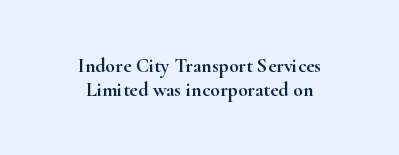
{"italic": "no", "underline": "no", "align": "center", "line_spacing_ratio": 1.19, "letter_spacing": "normal", "letter_spacing_em": 0.0, "glyph_px": 20}
